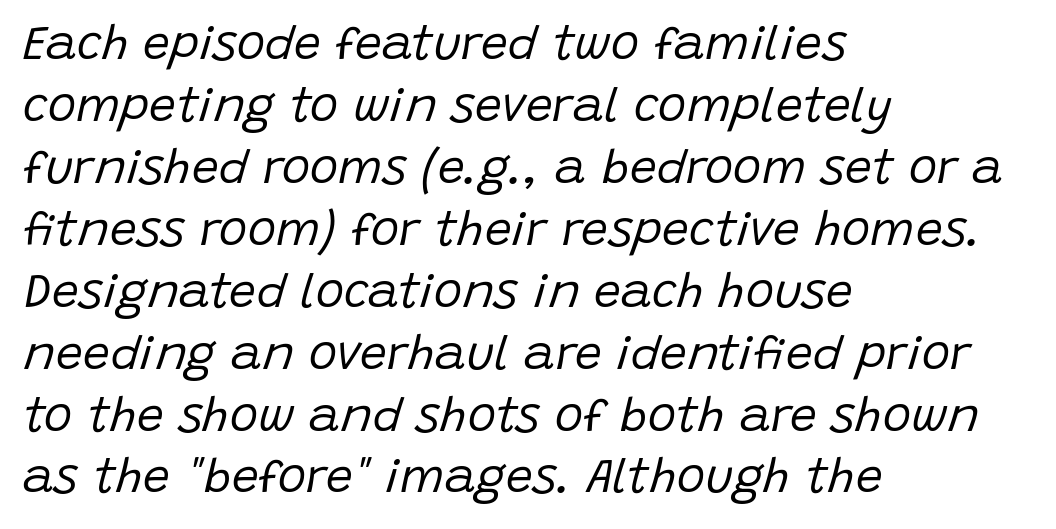
The image shows 48 px regular-weight type, italic (leaning right); set left-aligned, normal line spacing (1.29x), normal letter spacing, not underlined; low stroke contrast and a large x-height.
